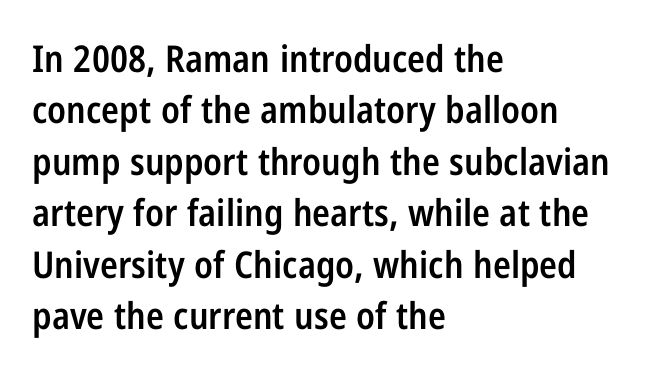
The image shows 37 px semibold, condensed sans-serif type, upright; set left-aligned, normal line spacing (1.39x), normal letter spacing, not underlined; low stroke contrast and a medium x-height.
